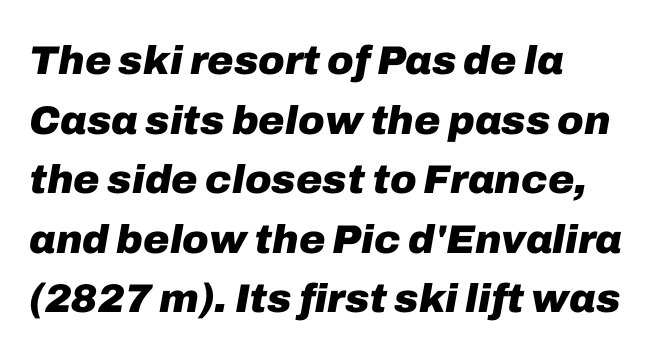
Q: Is the text bold? A: Yes.
Q: Is the text italic (slanted)? A: Yes, it leans right by about 10 degrees.
Q: Is the text underlined? A: No.
Q: How is the paragraph aligned? A: Left-aligned.
Q: Is the spacing between letters normal or unusually wide? A: Normal.
Q: Is the spacing between lines tight, normal or loose? A: Normal.
Q: Width (condensed, normal, or wide)? A: Normal.
Q: Stroke contrast? A: Low.
Q: x-height? A: Medium.
Q: Monospaced? A: No.
